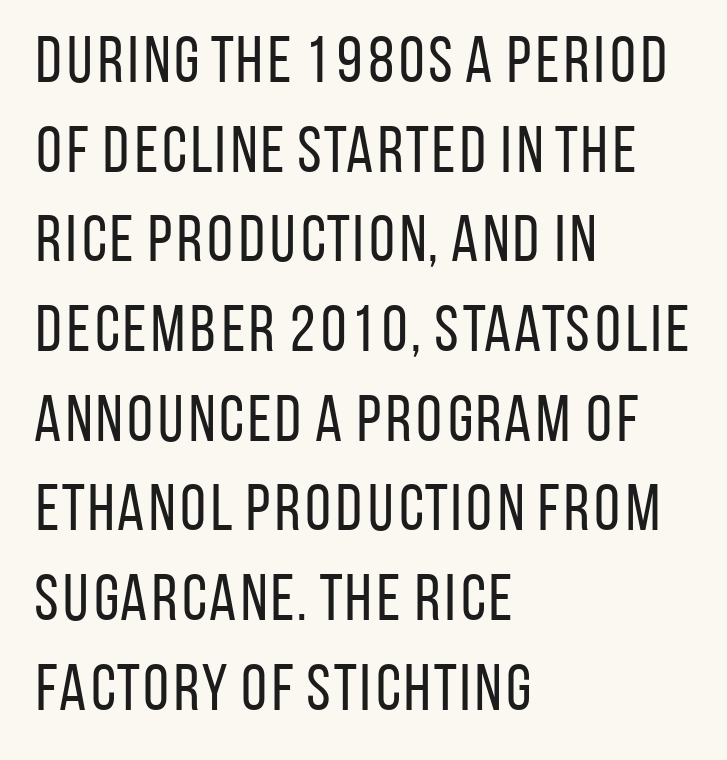
{"serif": "no", "italic": "no", "bold": "no", "weight": "regular", "width": "condensed", "stroke_contrast": "low", "x_height": "large", "monospaced": "no", "underline": "no", "align": "left", "line_spacing": "normal", "line_spacing_ratio": 1.38, "letter_spacing": "normal", "letter_spacing_em": 0.0, "glyph_px": 65}
